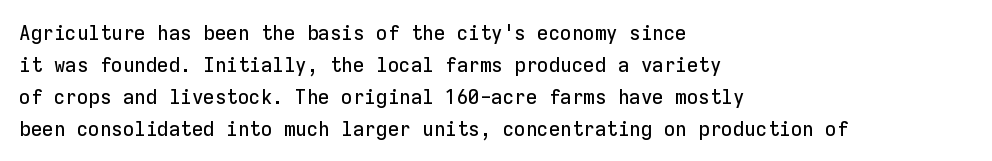
The image shows 21 px text type, upright; set left-aligned, normal line spacing (1.52x), normal letter spacing, not underlined.
